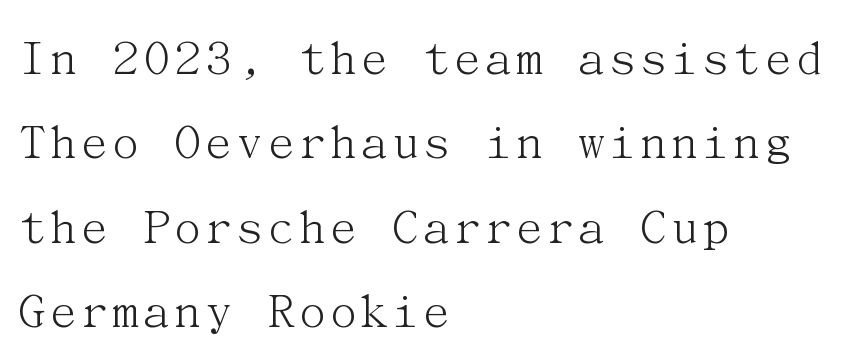
Q: Is the text bold? A: No.
Q: Is the text italic (slanted)? A: No, it is upright.
Q: Is the typeface a serif or a sans-serif typeface? A: Serif.
Q: Is the text underlined? A: No.
Q: How is the paragraph aligned? A: Left-aligned.
Q: Is the spacing between letters normal or unusually wide? A: Normal.
Q: Is the spacing between lines tight, normal or loose? A: Normal.
Q: Width (condensed, normal, or wide)? A: Normal.
Q: Stroke contrast? A: Medium.
Q: x-height? A: Medium.
